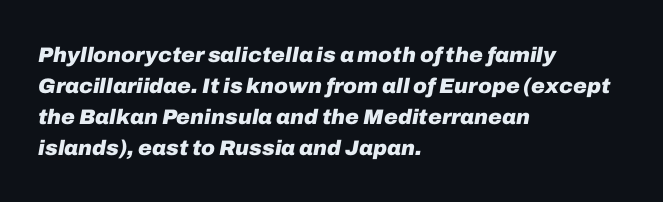
Q: Is the text bold? A: Yes.
Q: Is the text italic (slanted)? A: Yes, it leans right by about 10 degrees.
Q: Is the text underlined? A: No.
Q: How is the paragraph aligned? A: Left-aligned.
Q: Is the spacing between letters normal or unusually wide? A: Normal.
Q: Is the spacing between lines tight, normal or loose? A: Normal.
